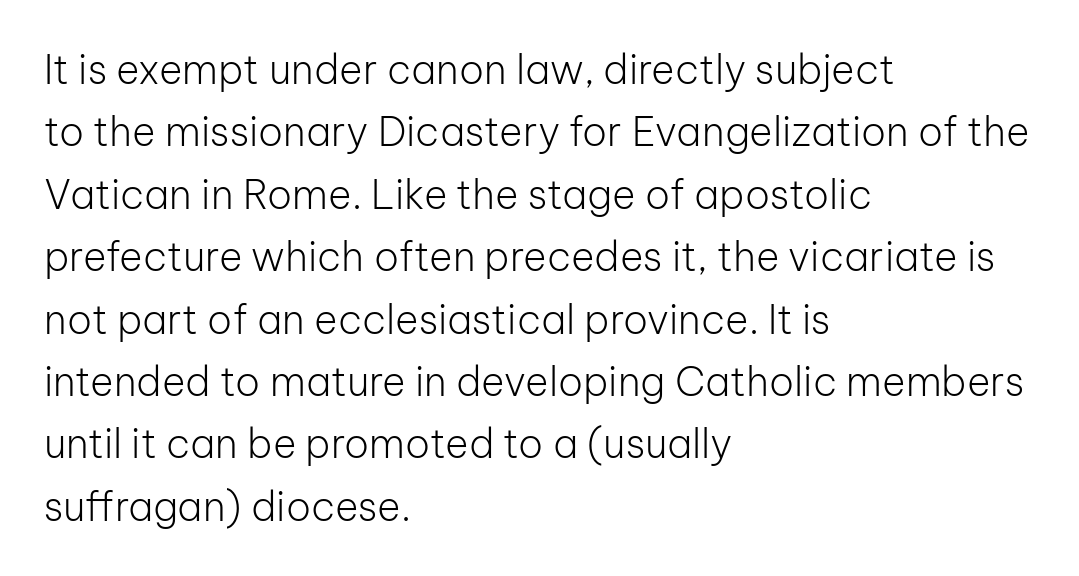
{"serif": "no", "italic": "no", "bold": "no", "weight": "light", "width": "normal", "stroke_contrast": "low", "x_height": "medium", "monospaced": "no", "underline": "no", "align": "left", "line_spacing": "normal", "line_spacing_ratio": 1.56, "letter_spacing": "normal", "letter_spacing_em": 0.0, "glyph_px": 40}
